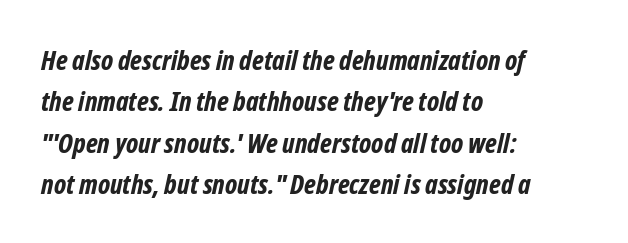
The rendering keeps characters at their native spacing. This rendering features lettering with no underline. Chunky letters — that's bold for sure. How would I describe the line gaps? Plain and ordinary. Teacher's note: observe the even left margin — that is flush-left alignment.
